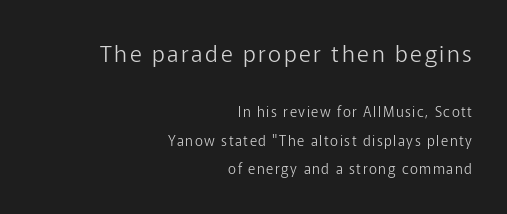
Q: Is the text bold? A: No.
Q: Is the text italic (slanted)? A: No, it is upright.
Q: Is the text underlined? A: No.
Q: How is the paragraph aligned? A: Right-aligned.
Q: Is the spacing between lines tight, normal or loose? A: Loose.
Q: Which block of text is set in a larger size, the first (top) or the second (bottom)? A: The first (top) one.
